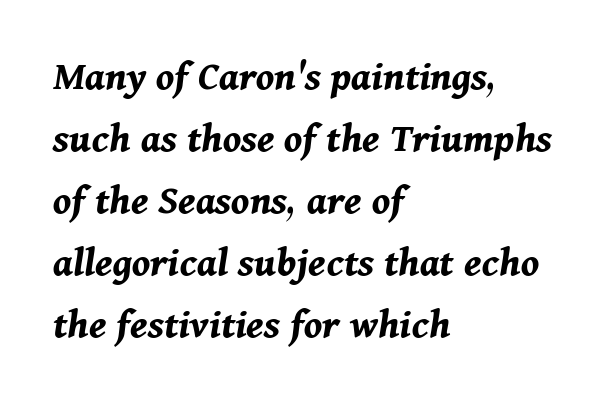
{"italic": "yes", "lean": "right", "slant_degrees": 11, "bold": "yes", "weight": "bold", "width": "normal", "stroke_contrast": "medium", "x_height": "medium", "monospaced": "no", "underline": "no", "align": "left", "line_spacing": "normal", "line_spacing_ratio": 1.44, "letter_spacing": "normal", "letter_spacing_em": 0.0, "glyph_px": 43}
